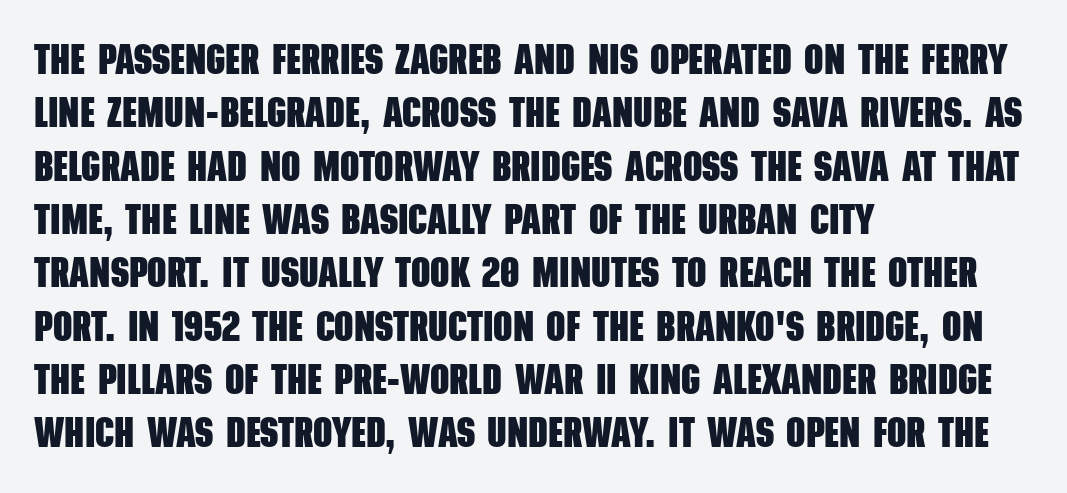
Q: Is the text bold? A: Yes.
Q: Is the typeface a serif or a sans-serif typeface? A: Sans-serif.
Q: Is the text underlined? A: No.
Q: How is the paragraph aligned? A: Left-aligned.
Q: Is the spacing between letters normal or unusually wide? A: Normal.
Q: Is the spacing between lines tight, normal or loose? A: Normal.
Q: Width (condensed, normal, or wide)? A: Condensed.
Q: Stroke contrast? A: Low.
Q: x-height? A: Large.
Q: Monospaced? A: No.
